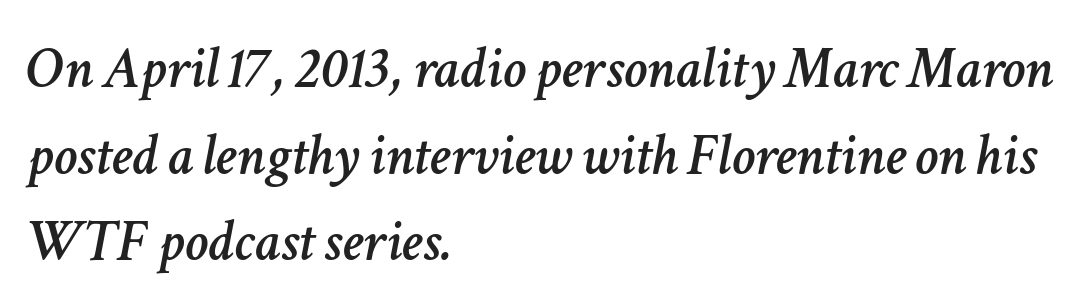
Q: Is the text italic (slanted)? A: Yes, it leans right by about 11 degrees.
Q: Is the text underlined? A: No.
Q: How is the paragraph aligned? A: Left-aligned.
Q: Is the spacing between letters normal or unusually wide? A: Normal.
Q: Is the spacing between lines tight, normal or loose? A: Normal.
Q: Width (condensed, normal, or wide)? A: Normal.
Q: Stroke contrast? A: Low.
Q: x-height? A: Medium.
Q: Monospaced? A: No.
